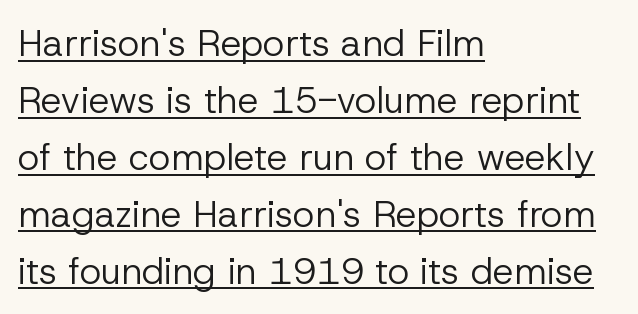
The image shows 37 px regular-weight sans-serif type, upright; set left-aligned, normal line spacing (1.54x), normal letter spacing, underlined; low stroke contrast and a medium x-height.
